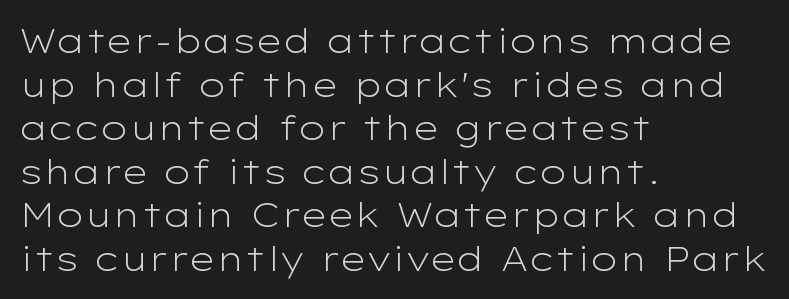
{"serif": "no", "italic": "no", "bold": "no", "weight": "light", "width": "wide", "stroke_contrast": "low", "x_height": "medium", "monospaced": "no", "underline": "no", "align": "left", "line_spacing": "normal", "line_spacing_ratio": 1.28, "letter_spacing": "normal", "letter_spacing_em": 0.0, "glyph_px": 34}
